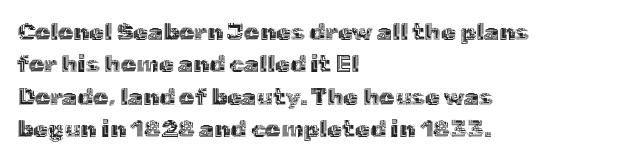
{"italic": "no", "underline": "no", "align": "left", "line_spacing": "normal", "line_spacing_ratio": 1.35, "letter_spacing": "normal", "letter_spacing_em": 0.0, "glyph_px": 24}
